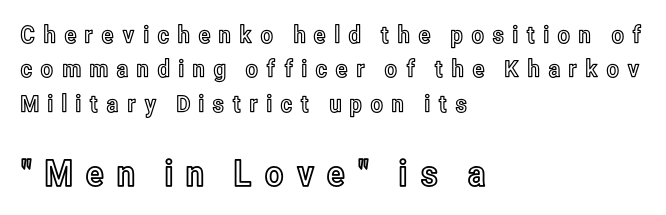
Q: Is the text italic (slanted)? A: No, it is upright.
Q: Is the text underlined? A: No.
Q: How is the paragraph aligned? A: Left-aligned.
Q: Is the spacing between letters normal or unusually wide? A: Unusually wide.
Q: Is the spacing between lines tight, normal or loose? A: Normal.
Q: Which block of text is set in a larger size, the first (top) or the second (bottom)? A: The second (bottom) one.
Q: Width (condensed, normal, or wide)? A: Condensed.
Q: x-height? A: Medium.
Q: Monospaced? A: No.
